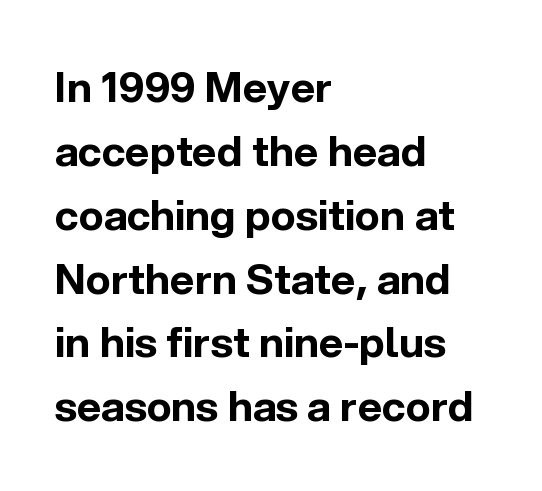
{"serif": "no", "italic": "no", "bold": "yes", "weight": "bold", "width": "normal", "x_height": "medium", "monospaced": "no", "underline": "no", "align": "left", "line_spacing": "normal", "line_spacing_ratio": 1.52, "letter_spacing": "normal", "letter_spacing_em": 0.0, "glyph_px": 42}
